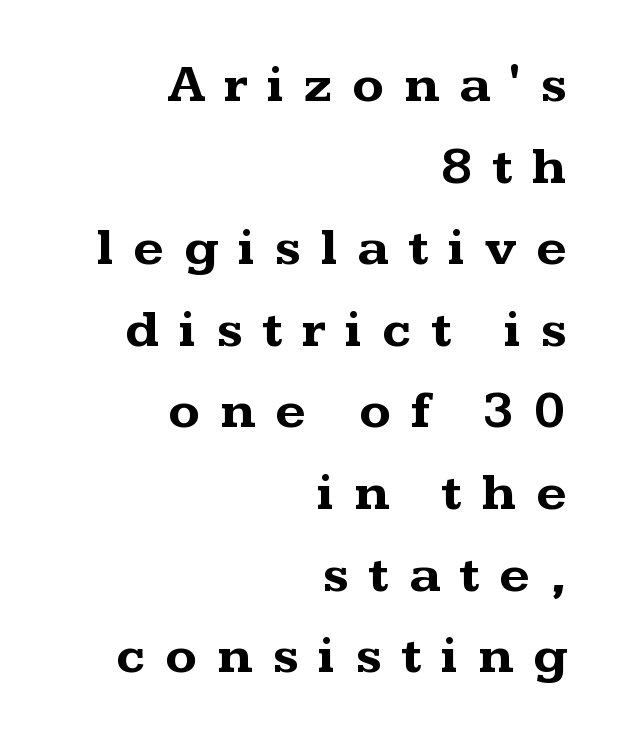
{"serif": "yes", "italic": "no", "bold": "yes", "weight": "bold", "width": "wide", "stroke_contrast": "medium", "x_height": "medium", "monospaced": "no", "underline": "no", "align": "right", "line_spacing": "normal", "line_spacing_ratio": 1.54, "letter_spacing": "wide", "letter_spacing_em": 0.37, "glyph_px": 53}
